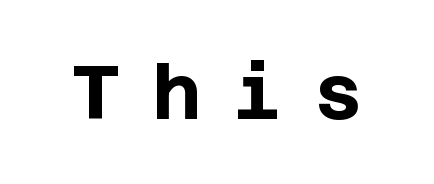
{"serif": "no", "italic": "no", "bold": "yes", "weight": "bold", "width": "normal", "stroke_contrast": "low", "x_height": "large", "underline": "no", "letter_spacing": "wide", "letter_spacing_em": 0.41, "glyph_px": 76}
